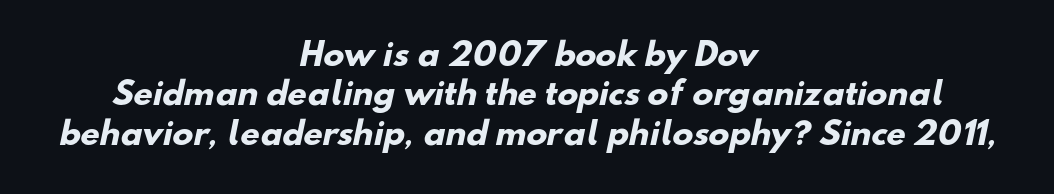
The letters carry no serifs — their stems end cleanly without finishing strokes. Centered paragraph, ragged on both sides. Does the leading feel generous? No, just average. Nobody touched the tracking dial on this one.
